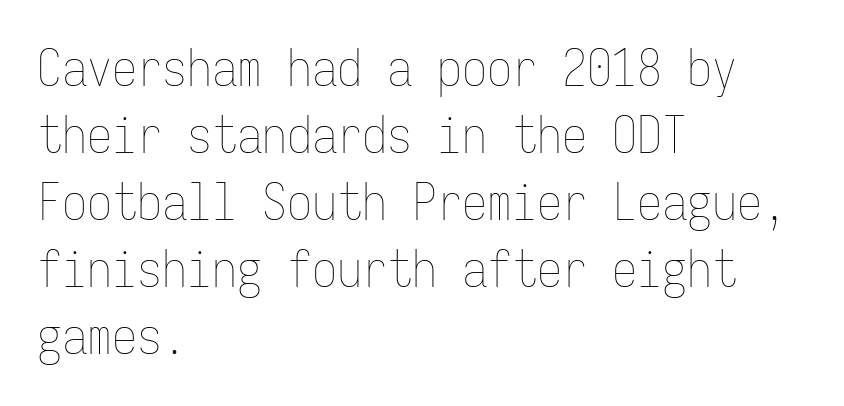
{"italic": "no", "bold": "no", "weight": "thin", "width": "condensed", "stroke_contrast": "low", "x_height": "medium", "monospaced": "yes", "underline": "no", "align": "left", "line_spacing": "normal", "line_spacing_ratio": 1.34, "letter_spacing": "normal", "letter_spacing_em": 0.0, "glyph_px": 50}
